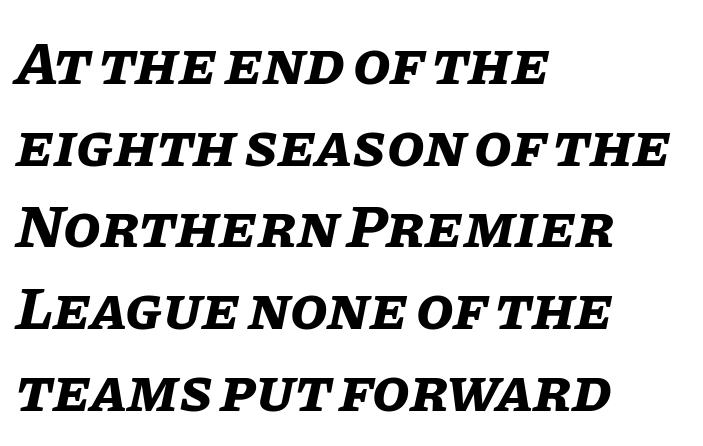
Q: Is the text bold? A: Yes.
Q: Is the text italic (slanted)? A: Yes, it leans right by about 11 degrees.
Q: Is the text underlined? A: No.
Q: How is the paragraph aligned? A: Left-aligned.
Q: Is the spacing between letters normal or unusually wide? A: Normal.
Q: Is the spacing between lines tight, normal or loose? A: Normal.
Q: Width (condensed, normal, or wide)? A: Normal.
Q: Stroke contrast? A: Low.
Q: x-height? A: Large.
Q: Monospaced? A: No.
